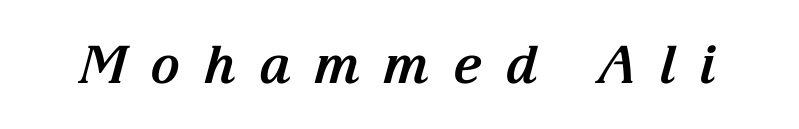
Is this a sans? No — the strokes have serifs. Here the designer chose a conventional face with non-uniform glyph widths. The space directly below the letters is spotless. The font is running at its bold setting.
